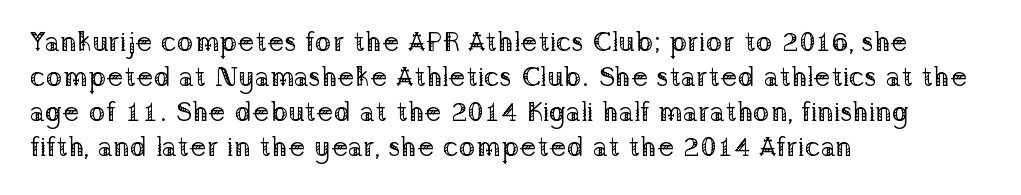
{"serif": "yes", "italic": "no", "bold": "no", "weight": "regular", "width": "normal", "stroke_contrast": "low", "x_height": "medium", "monospaced": "no", "underline": "no", "align": "left", "line_spacing": "normal", "line_spacing_ratio": 1.25, "letter_spacing": "normal", "letter_spacing_em": 0.0, "glyph_px": 28}
